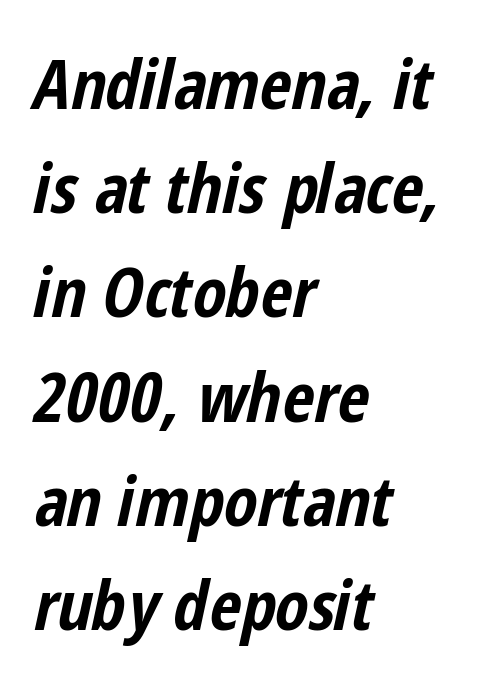
{"italic": "yes", "lean": "right", "slant_degrees": 12, "bold": "yes", "weight": "bold", "width": "condensed", "stroke_contrast": "low", "x_height": "medium", "monospaced": "no", "underline": "no", "align": "left", "line_spacing": "normal", "line_spacing_ratio": 1.51, "letter_spacing": "normal", "letter_spacing_em": 0.0, "glyph_px": 69}
